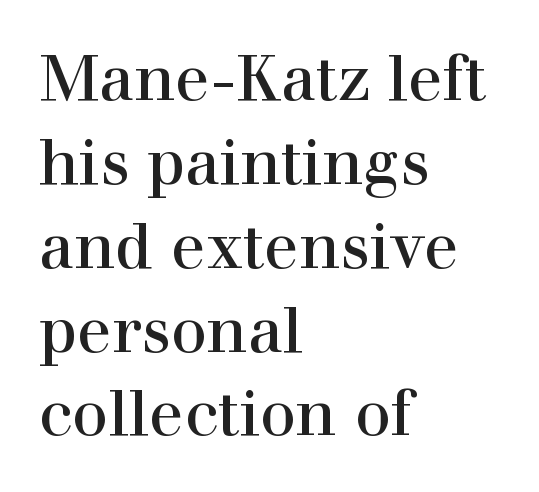
Q: Is the text italic (slanted)? A: No, it is upright.
Q: Is the typeface a serif or a sans-serif typeface? A: Serif.
Q: Is the text underlined? A: No.
Q: How is the paragraph aligned? A: Left-aligned.
Q: Is the spacing between letters normal or unusually wide? A: Normal.
Q: Is the spacing between lines tight, normal or loose? A: Normal.
Q: Width (condensed, normal, or wide)? A: Normal.
Q: x-height? A: Medium.
Q: Monospaced? A: No.
